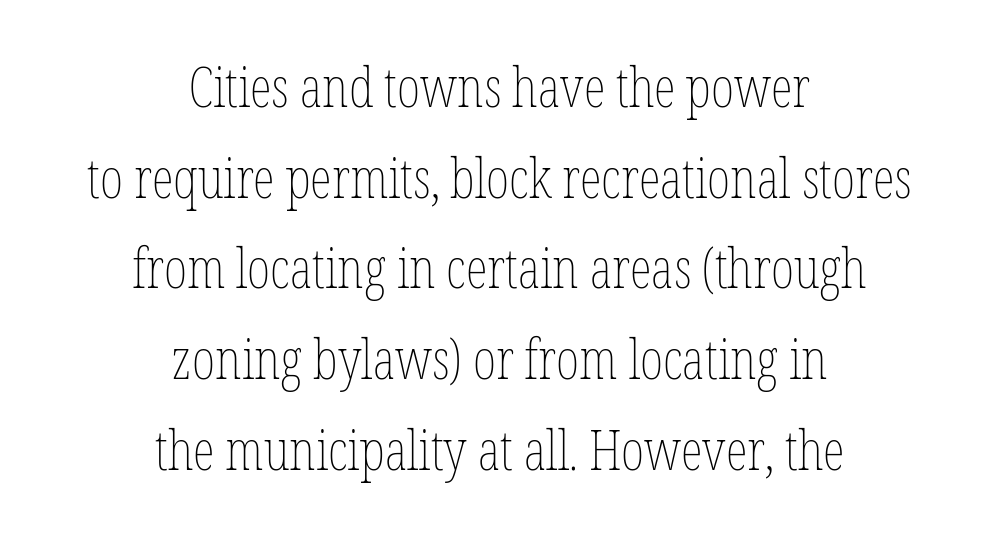
The image shows 56 px thin, condensed type, upright; set centered, normal line spacing (1.62x), normal letter spacing, not underlined; low stroke contrast and a medium x-height.
